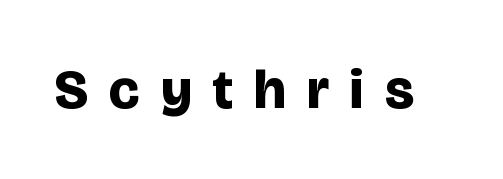
{"serif": "no", "italic": "no", "bold": "yes", "weight": "bold", "width": "normal", "stroke_contrast": "low", "x_height": "large", "monospaced": "no", "underline": "no", "letter_spacing": "wide", "letter_spacing_em": 0.38, "glyph_px": 56}
